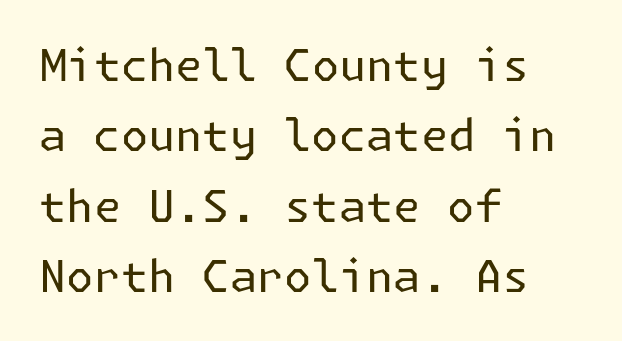
The image shows 44 px regular-weight sans-serif type, upright; set left-aligned, normal line spacing (1.6x), normal letter spacing, not underlined; low stroke contrast and a medium x-height.
